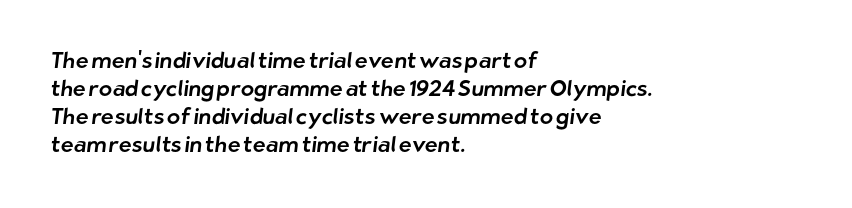
The lines sit at an ordinary, default distance from one another. Alignment: flush left. The tracking reads as untouched default to a designer's eye. The area under the type is left untouched.
